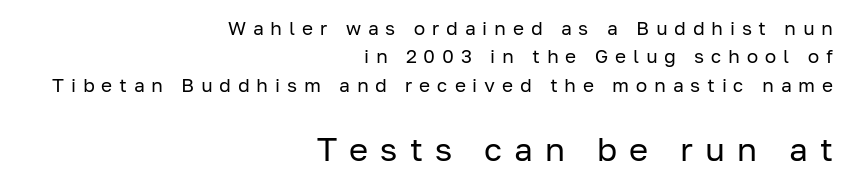
Someone cranked the tracking dial way up on this one. The composition opens small and finishes big. The font's upright variant was chosen for this text. Evenly set lines give the paragraph a standard silhouette. Bare-footed words on every line.
